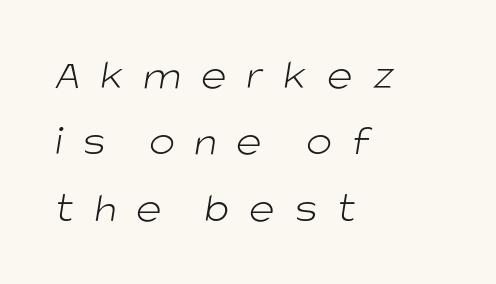
The image shows 44 px light sans-serif type; set left-aligned, normal line spacing (1.51x), unusually wide letter spacing (+0.44 em), not underlined; low stroke contrast and a large x-height.
